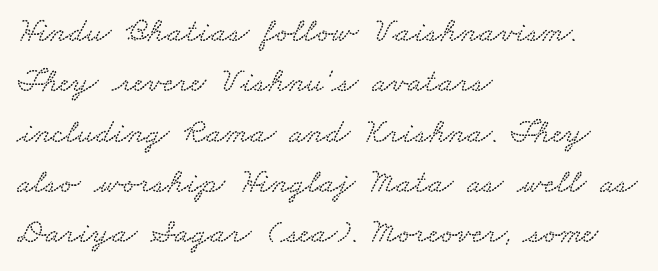
Q: Is the text underlined? A: No.
Q: How is the paragraph aligned? A: Left-aligned.
Q: Is the spacing between letters normal or unusually wide? A: Normal.
Q: Is the spacing between lines tight, normal or loose? A: Normal.
Q: Width (condensed, normal, or wide)? A: Wide.
Q: Stroke contrast? A: Low.
Q: x-height? A: Small.
Q: Monospaced? A: No.
